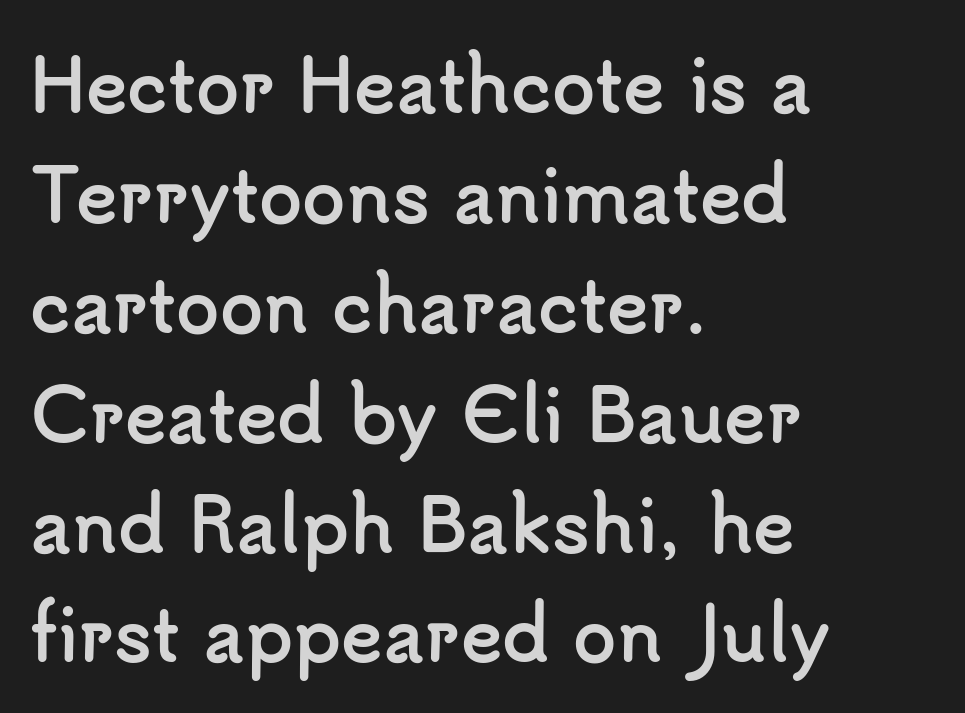
Q: Is the text bold? A: Yes.
Q: Is the text italic (slanted)? A: No, it is upright.
Q: Is the typeface a serif or a sans-serif typeface? A: Sans-serif.
Q: Is the text underlined? A: No.
Q: How is the paragraph aligned? A: Left-aligned.
Q: Is the spacing between letters normal or unusually wide? A: Normal.
Q: Is the spacing between lines tight, normal or loose? A: Normal.
Q: Width (condensed, normal, or wide)? A: Normal.
Q: Stroke contrast? A: Low.
Q: x-height? A: Small.
Q: Monospaced? A: No.
